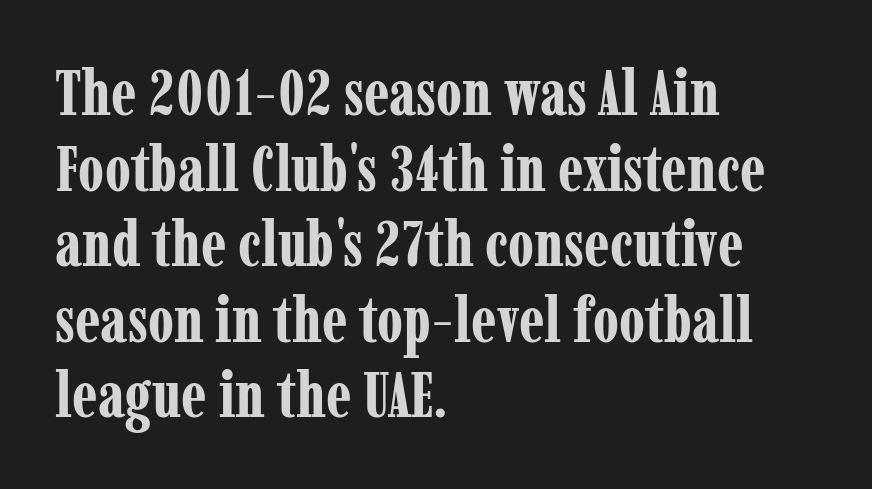
Q: Is the text bold? A: Yes.
Q: Is the text italic (slanted)? A: No, it is upright.
Q: Is the typeface a serif or a sans-serif typeface? A: Serif.
Q: Is the text underlined? A: No.
Q: How is the paragraph aligned? A: Left-aligned.
Q: Is the spacing between letters normal or unusually wide? A: Normal.
Q: Width (condensed, normal, or wide)? A: Condensed.
Q: Stroke contrast? A: Low.
Q: x-height? A: Medium.
Q: Monospaced? A: No.
